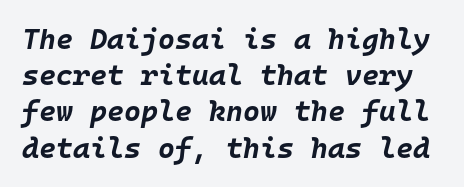
What weight is shown? A full bold with thick strokes. Is the letter spacing exaggerated? No — it looks like the ordinary default. Leading matches the norm, producing a regular column. Any mark beneath the type? The region is blank. Think of a typewriter: that constant character pitch is what you see here.
